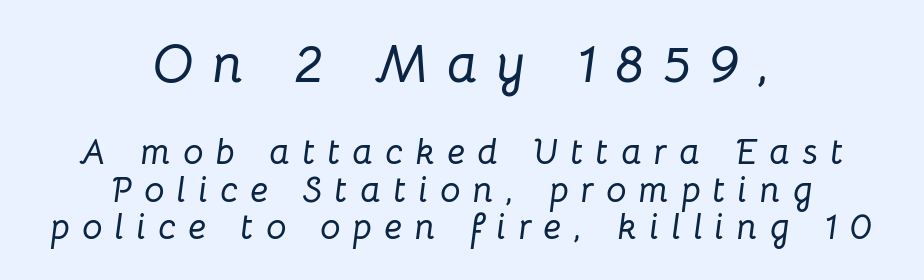
Q: Is the text italic (slanted)? A: Yes, it leans right by about 8 degrees.
Q: Is the text underlined? A: No.
Q: How is the paragraph aligned? A: Centered.
Q: Is the spacing between letters normal or unusually wide? A: Unusually wide.
Q: Is the spacing between lines tight, normal or loose? A: Tight.
Q: Which block of text is set in a larger size, the first (top) or the second (bottom)? A: The first (top) one.
Q: Width (condensed, normal, or wide)? A: Normal.
Q: Stroke contrast? A: Low.
Q: x-height? A: Medium.
Q: Monospaced? A: No.
